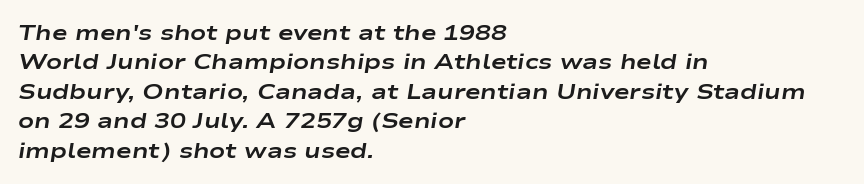
Notice how the stems are inclined rather than vertical — that's the hallmark of italics. Heavy-handed strokes throughout: this text is bold. Does extra space separate the letters? No, they use regular spacing. Lines of text with bare space underneath. These lines sit exactly where default settings would place them. The paragraph has a hard left edge and a soft right edge.
